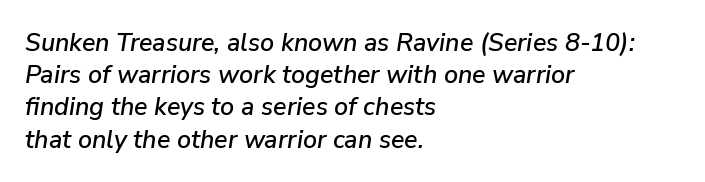
Q: Is the text italic (slanted)? A: Yes, it leans right by about 9 degrees.
Q: Is the text underlined? A: No.
Q: How is the paragraph aligned? A: Left-aligned.
Q: Is the spacing between letters normal or unusually wide? A: Normal.
Q: Is the spacing between lines tight, normal or loose? A: Normal.
